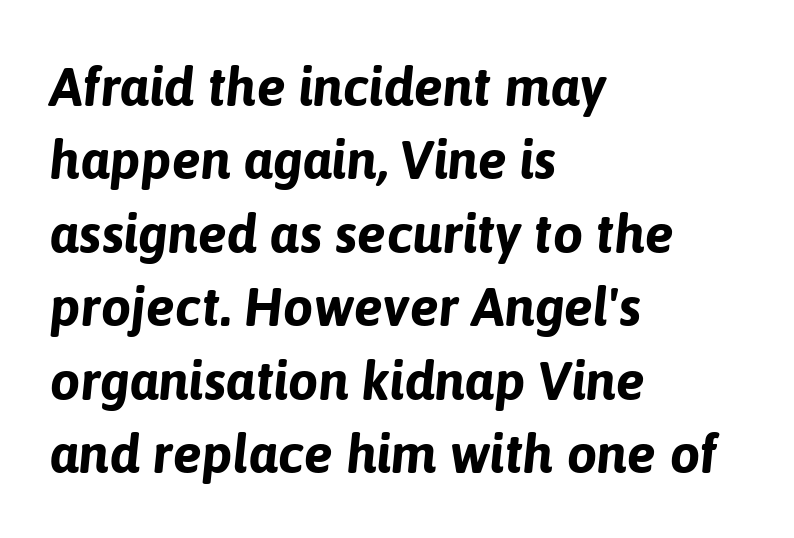
The image shows 54 px bold type, italic (leaning right); set left-aligned, normal line spacing (1.36x), normal letter spacing, not underlined; low stroke contrast and a medium x-height.
